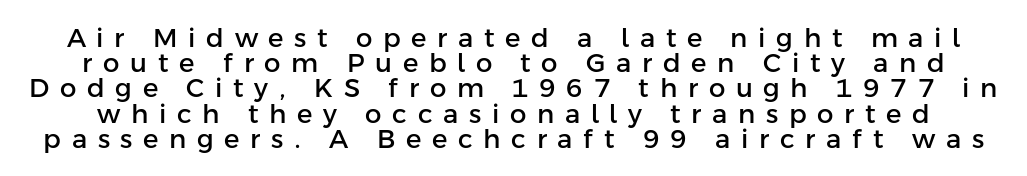
Tracking value appears strongly positive — letters spread wide. Has an underline been added? It has not. The letters stand upright; this is a roman face. A typesetter would call this leading minimal, almost set solid.
